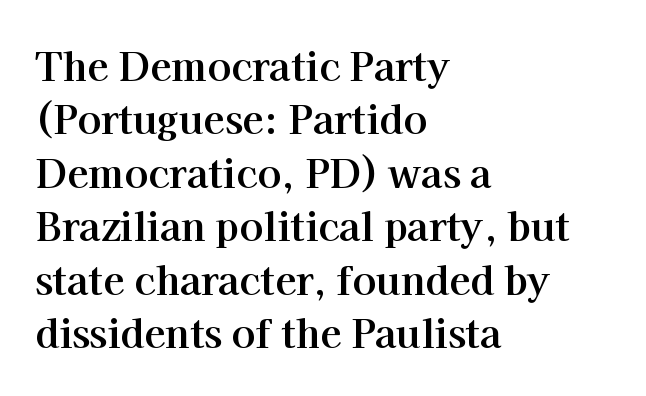
{"serif": "yes", "italic": "no", "bold": "yes", "weight": "bold", "width": "normal", "stroke_contrast": "high", "x_height": "medium", "monospaced": "no", "underline": "no", "align": "left", "line_spacing": "normal", "line_spacing_ratio": 1.37, "letter_spacing": "normal", "letter_spacing_em": 0.0, "glyph_px": 39}
